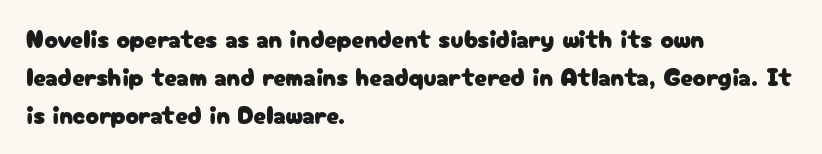
The image shows 25 px text type, upright; set left-aligned, normal line spacing (1.53x), normal letter spacing, not underlined.
